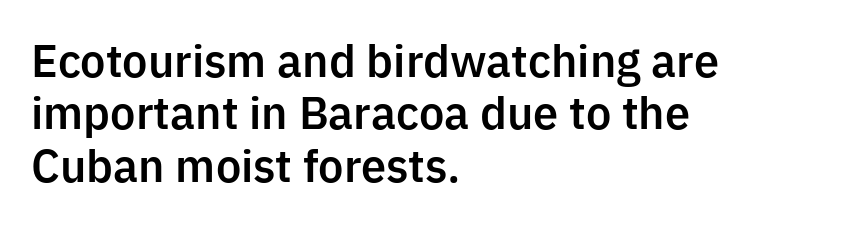
The letters advance in unequal steps, a hallmark of proportional type. Ascenders rise straight up at ninety degrees. Font category for this specimen: sans-serif. The lines in this sample share a left origin and differ only in where they stop. Underlining? Definitely not there. What stands out about the letter spacing? Nothing — it is the standard amount.
